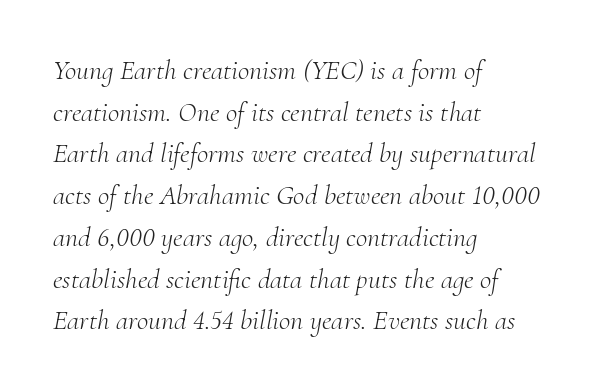
Q: Is the text bold? A: No.
Q: Is the text italic (slanted)? A: Yes, it leans right by about 10 degrees.
Q: Is the typeface a serif or a sans-serif typeface? A: Serif.
Q: Is the text underlined? A: No.
Q: How is the paragraph aligned? A: Left-aligned.
Q: Is the spacing between letters normal or unusually wide? A: Normal.
Q: Is the spacing between lines tight, normal or loose? A: Normal.
Q: Width (condensed, normal, or wide)? A: Normal.
Q: Stroke contrast? A: Medium.
Q: x-height? A: Small.
Q: Monospaced? A: No.
